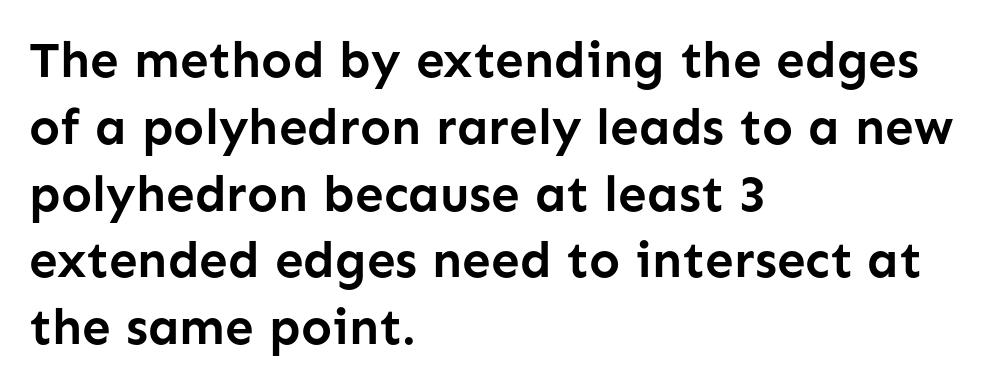
{"serif": "no", "italic": "no", "bold": "yes", "weight": "semibold", "width": "normal", "stroke_contrast": "low", "x_height": "medium", "monospaced": "no", "underline": "no", "align": "left", "line_spacing": "normal", "line_spacing_ratio": 1.31, "letter_spacing": "normal", "letter_spacing_em": 0.0, "glyph_px": 51}
